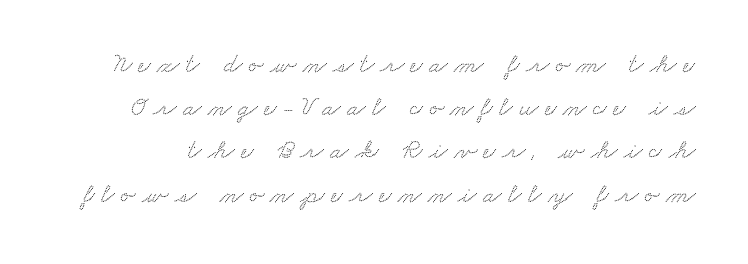
Q: Is the text underlined? A: No.
Q: Is the spacing between letters normal or unusually wide? A: Unusually wide.
Q: Is the spacing between lines tight, normal or loose? A: Normal.
